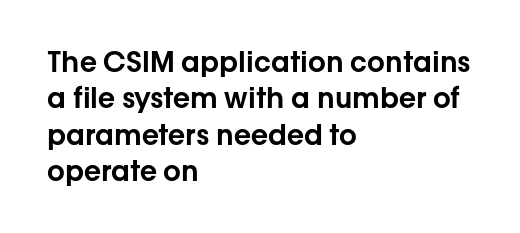
The image shows 28 px sans-serif type, upright; set left-aligned, normal line spacing (1.3x), normal letter spacing, not underlined; low stroke contrast and a medium x-height.
